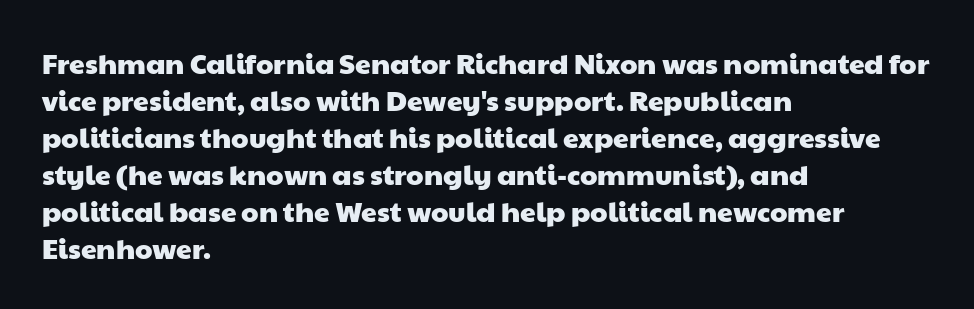
{"serif": "no", "width": "wide", "stroke_contrast": "low", "x_height": "medium", "monospaced": "no", "underline": "no", "align": "left", "line_spacing": "normal", "line_spacing_ratio": 1.32, "letter_spacing": "normal", "letter_spacing_em": 0.0, "glyph_px": 28}
